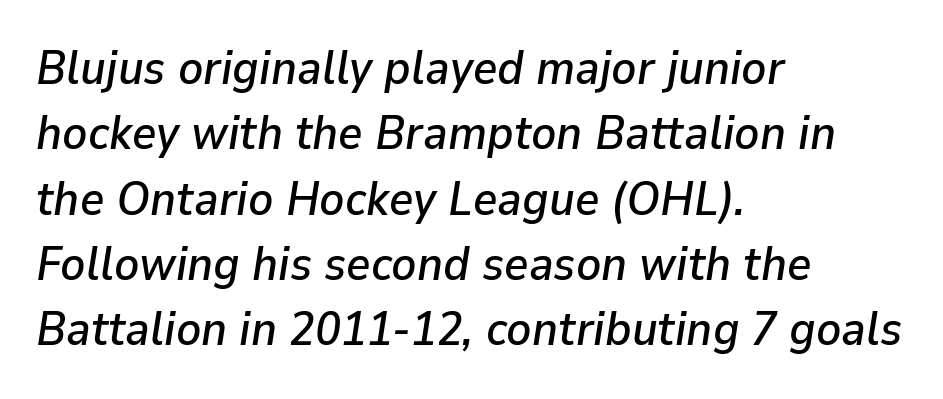
{"italic": "yes", "lean": "right", "slant_degrees": 9, "width": "normal", "stroke_contrast": "low", "x_height": "medium", "monospaced": "no", "underline": "no", "align": "left", "line_spacing": "normal", "line_spacing_ratio": 1.39, "letter_spacing": "normal", "letter_spacing_em": 0.0, "glyph_px": 47}
